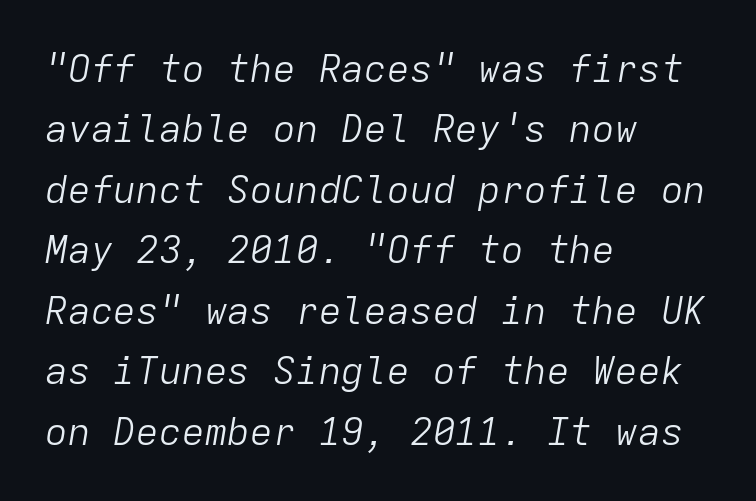
Is the letter spacing exaggerated? No — it looks like the ordinary default. Do the characters align in a grid? Yes, the font is monospaced. The paragraph has a hard left edge and a soft right edge. Descenders are the only things crossing below the line. Regular leading. The font sits on the lighter half of the weight spectrum, regular included.
